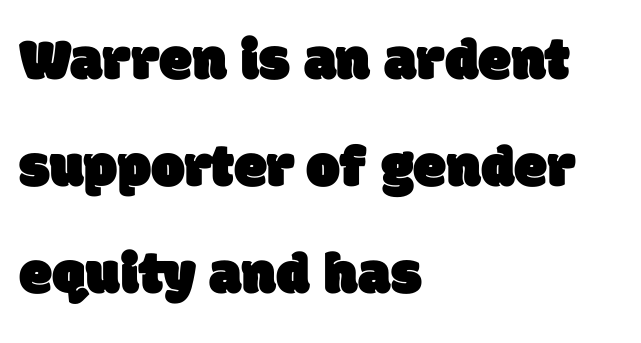
The letterforms sit shoulder to shoulder at normal distance. Unlike a traditional serif, this face leaves its strokes unadorned. The area under the type is left untouched. Notice how the passage keeps a crisp vertical edge on the left only.
